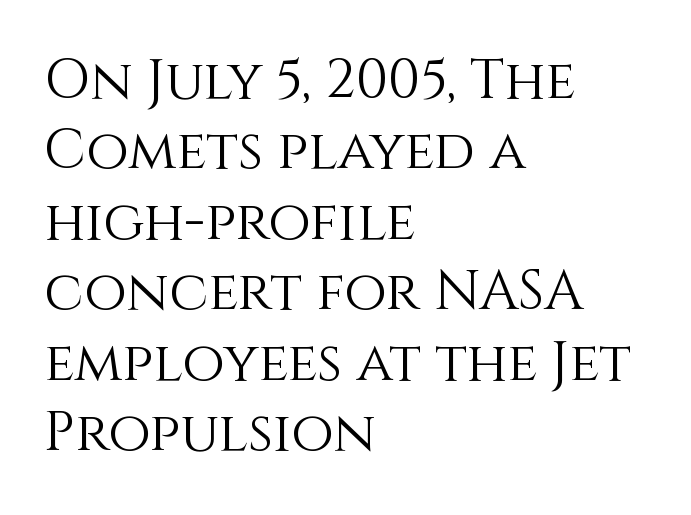
This is the regular roman posture of the typeface. The setting favours the left margin, as ordinary paragraphs usually do. Weight: in the light-to-regular range. This sample has the flowing, uneven cadence of proportional lettering. The tracking reads as untouched default to a designer's eye.
